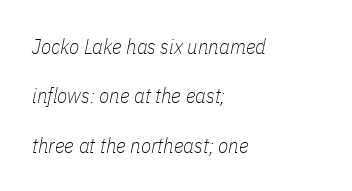
{"italic": "yes", "lean": "right", "slant_degrees": 11, "bold": "no", "underline": "no", "align": "left", "line_spacing": "loose", "line_spacing_ratio": 2.35, "letter_spacing": "normal", "letter_spacing_em": 0.0, "glyph_px": 21}
